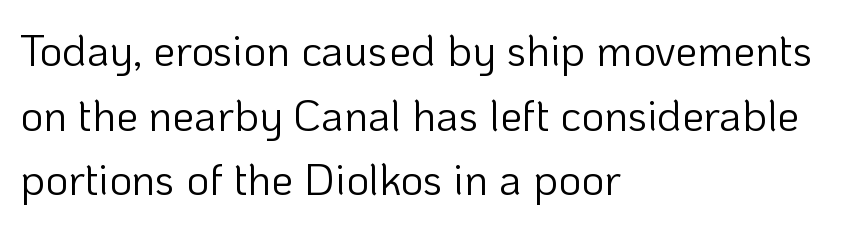
Students, note that the glyphs here touch the page at normal intervals. Compared with a centered layout, this one pins lines to the left instead. This block has exactly the height ordinary leading produces. The glyphs in this specimen are sans serif. Tall strokes in this sample are plumb rather than angled. Think of a printed novel: that variable character pitch is what you see here.
